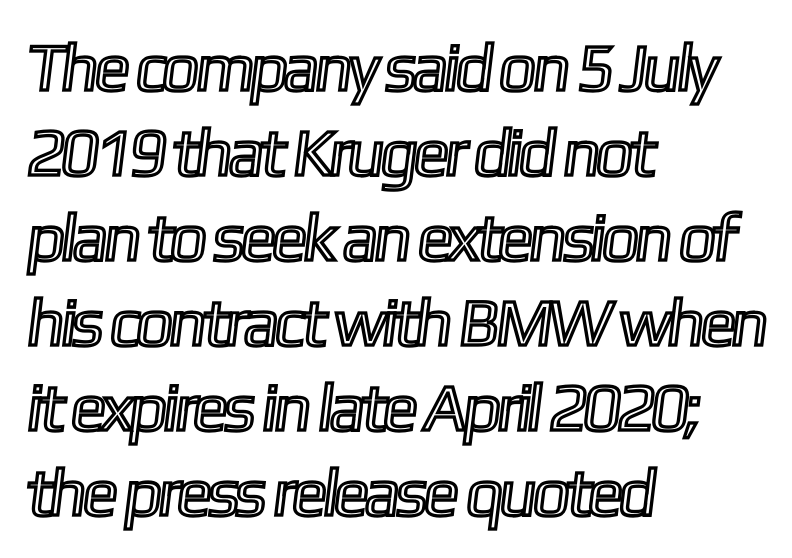
The foot of each line stays bare and open. The passage shown has conventional tracking throughout. The lines sit at an ordinary, default distance from one another. These lines are rendered in a variable-pitch font. Teacher's note: observe the even left margin — that is flush-left alignment.
